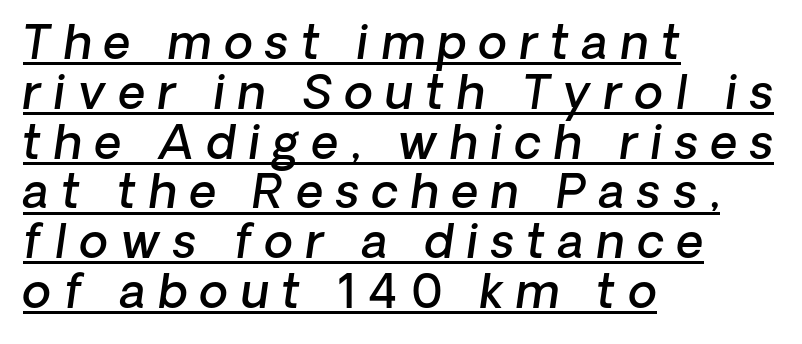
Q: Is the text bold? A: Semi-bold.
Q: Is the text italic (slanted)? A: Yes, it leans right by about 8 degrees.
Q: Is the text underlined? A: Yes.
Q: How is the paragraph aligned? A: Left-aligned.
Q: Is the spacing between letters normal or unusually wide? A: Unusually wide.
Q: Is the spacing between lines tight, normal or loose? A: Tight.
Q: Width (condensed, normal, or wide)? A: Normal.
Q: Stroke contrast? A: Low.
Q: x-height? A: Medium.
Q: Monospaced? A: No.
